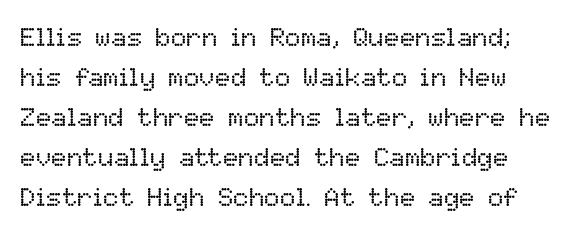
Is the letter spacing exaggerated? No — it looks like the ordinary default. Each stroke keeps to a modest, everyday thickness or less. Type without underlining. Tall strokes in this sample are plumb rather than angled.
